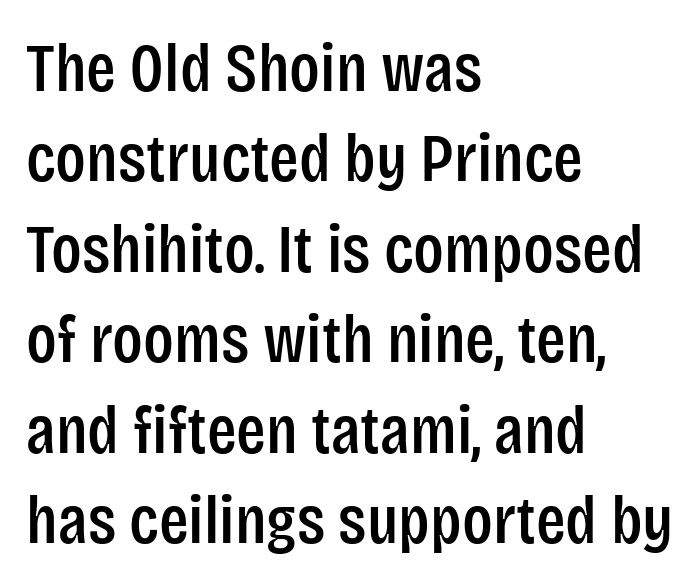
The image shows 69 px condensed sans-serif type, upright; set left-aligned, normal line spacing (1.31x), normal letter spacing, not underlined; low stroke contrast and a large x-height.
